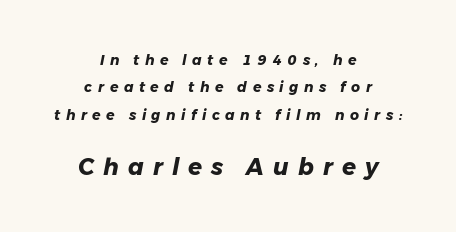
Q: Is the text bold? A: Yes.
Q: Is the text italic (slanted)? A: Yes, it leans right by about 11 degrees.
Q: Is the text underlined? A: No.
Q: How is the paragraph aligned? A: Centered.
Q: Is the spacing between letters normal or unusually wide? A: Unusually wide.
Q: Is the spacing between lines tight, normal or loose? A: Loose.
Q: Which block of text is set in a larger size, the first (top) or the second (bottom)? A: The second (bottom) one.
